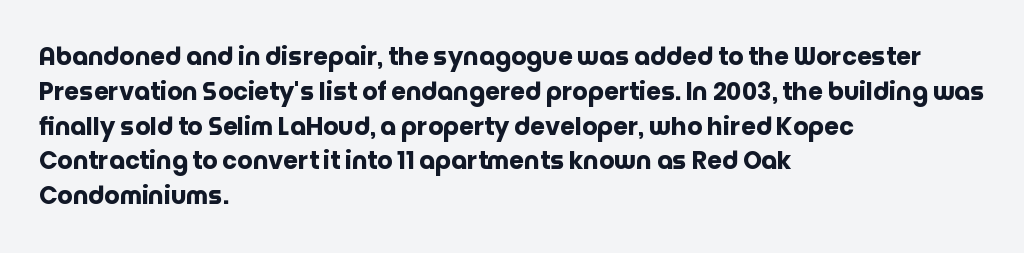
Q: Is the text bold? A: Yes.
Q: Is the text italic (slanted)? A: No, it is upright.
Q: Is the text underlined? A: No.
Q: How is the paragraph aligned? A: Left-aligned.
Q: Is the spacing between letters normal or unusually wide? A: Normal.
Q: Is the spacing between lines tight, normal or loose? A: Normal.
